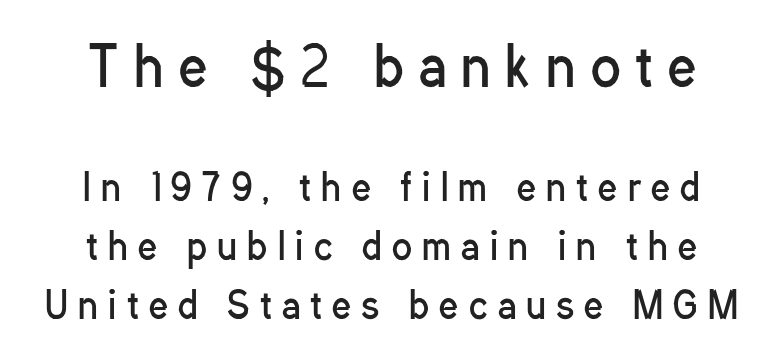
The image shows 55 px regular-weight, condensed sans-serif type, upright; set normal line spacing (1.59x), unusually wide letter spacing (+0.28 em), not underlined; the first (top) block is 1.49x larger; low stroke contrast and a medium x-height.
